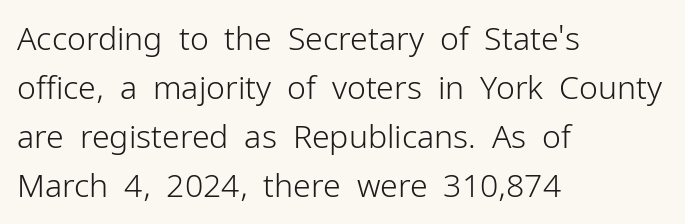
Q: Is the text bold? A: No.
Q: Is the text italic (slanted)? A: No, it is upright.
Q: Is the typeface a serif or a sans-serif typeface? A: Sans-serif.
Q: Is the text underlined? A: No.
Q: How is the paragraph aligned? A: Left-aligned.
Q: Is the spacing between letters normal or unusually wide? A: Normal.
Q: Is the spacing between lines tight, normal or loose? A: Normal.
Q: Width (condensed, normal, or wide)? A: Normal.
Q: Stroke contrast? A: Low.
Q: x-height? A: Medium.
Q: Monospaced? A: No.
